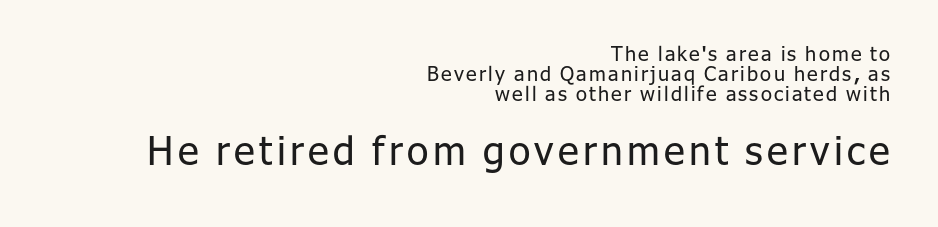
{"serif": "no", "italic": "no", "bold": "no", "weight": "regular", "width": "normal", "stroke_contrast": "low", "x_height": "medium", "monospaced": "no", "underline": "no", "align": "right", "line_spacing": "tight", "line_spacing_ratio": 0.99, "larger_block": "second", "size_ratio": 1.95, "glyph_px": 39}
